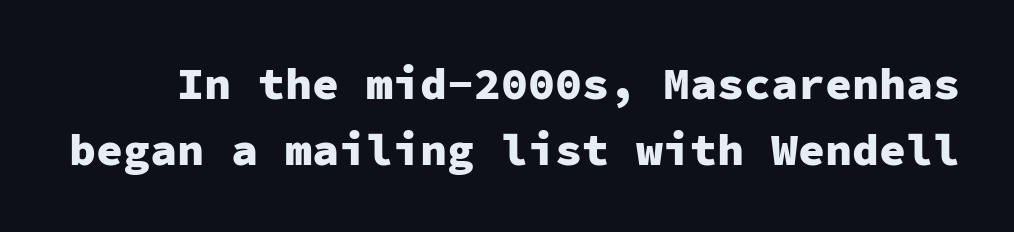
{"serif": "no", "italic": "no", "bold": "yes", "weight": "heavy", "width": "normal", "stroke_contrast": "low", "x_height": "medium", "monospaced": "yes", "underline": "no", "line_spacing": "normal", "line_spacing_ratio": 1.46, "letter_spacing": "normal", "letter_spacing_em": 0.0, "glyph_px": 45}
